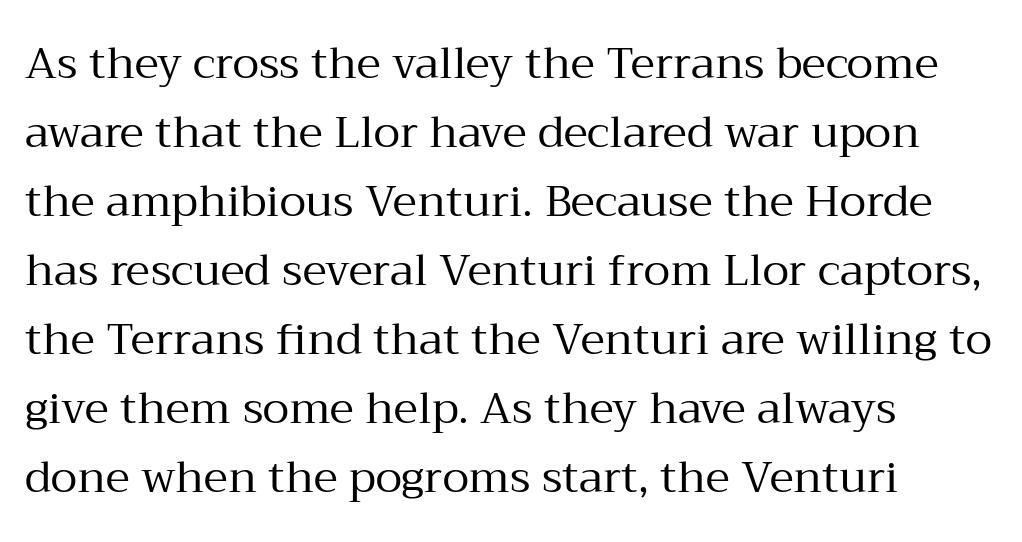
The leading is moderate, giving the passage an even texture. These lines are set flush left with a ragged right edge. Do the characters align in a grid? No, the font is proportional. Bare-footed words on every line. Ordinary non-slanted type is in use.
